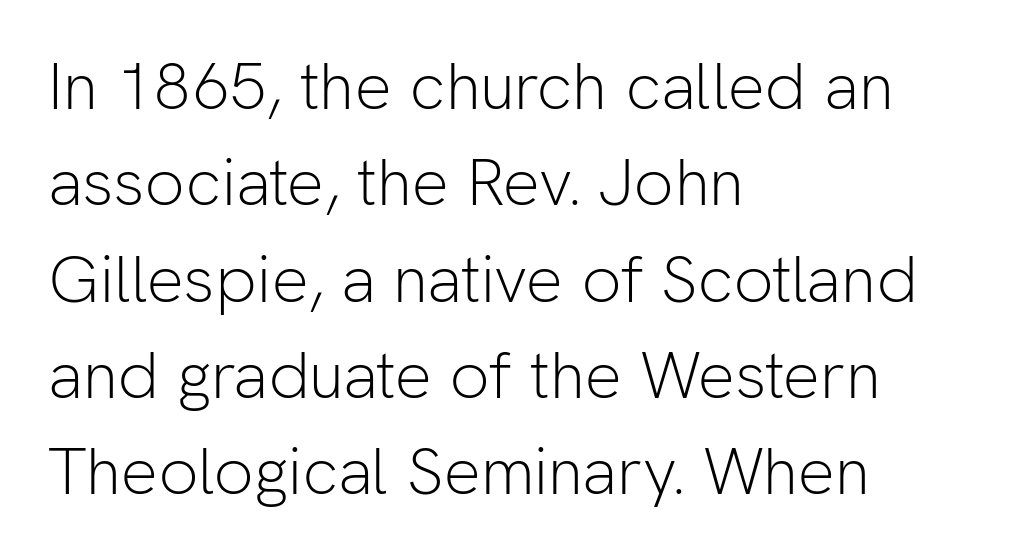
Q: Is the text bold? A: No.
Q: Is the text italic (slanted)? A: No, it is upright.
Q: Is the typeface a serif or a sans-serif typeface? A: Sans-serif.
Q: Is the text underlined? A: No.
Q: How is the paragraph aligned? A: Left-aligned.
Q: Is the spacing between letters normal or unusually wide? A: Normal.
Q: Is the spacing between lines tight, normal or loose? A: Normal.
Q: Width (condensed, normal, or wide)? A: Normal.
Q: Stroke contrast? A: Low.
Q: x-height? A: Medium.
Q: Monospaced? A: No.
